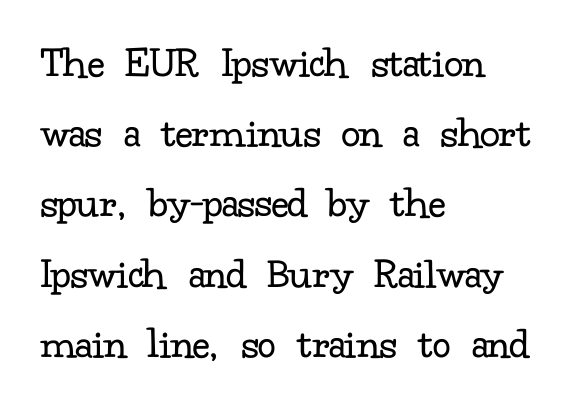
The gaps between neighbouring characters are ordinary and unremarkable. Character widths vary here, with narrow letters taking less room than wide ones. Underline: absent. The lettering holds an erect, upright posture throughout.
